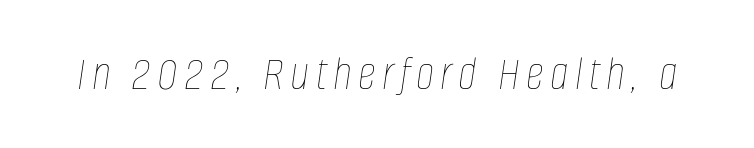
Ink coverage per letter is moderate at most. Slant detected: the letters are inclined. The letters advance in unequal steps, a hallmark of proportional type. The space directly below the letters is spotless.
